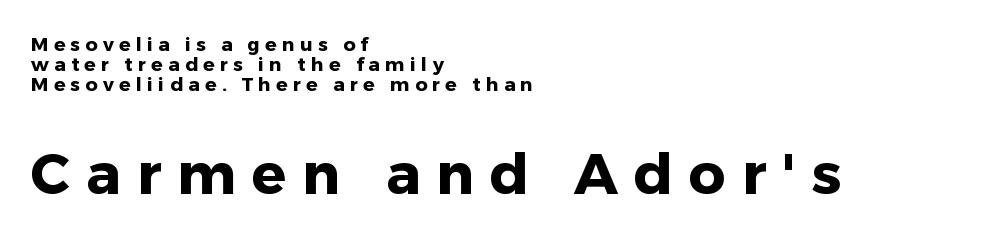
{"serif": "no", "italic": "no", "bold": "yes", "weight": "heavy", "width": "normal", "stroke_contrast": "low", "x_height": "medium", "monospaced": "no", "underline": "no", "align": "left", "line_spacing": "tight", "line_spacing_ratio": 1.04, "letter_spacing": "wide", "letter_spacing_em": 0.28, "larger_block": "second", "size_ratio": 3.0, "glyph_px": 57}
